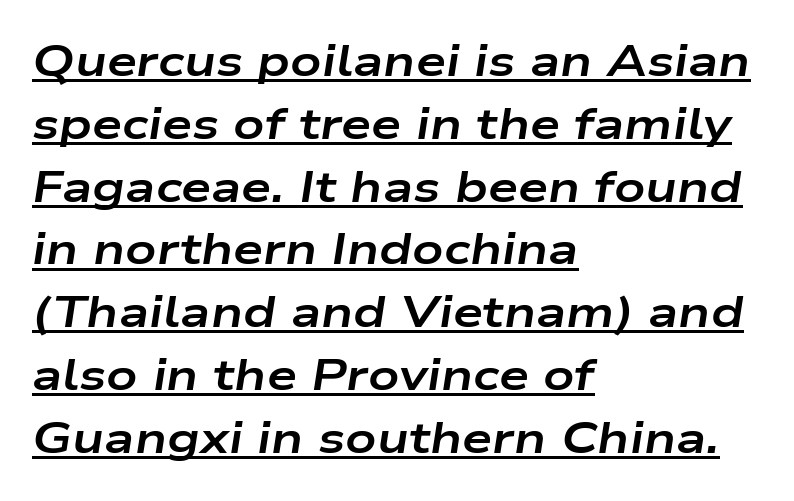
Q: Is the text bold? A: Yes.
Q: Is the text italic (slanted)? A: Yes, it leans right by about 9 degrees.
Q: Is the text underlined? A: Yes.
Q: How is the paragraph aligned? A: Left-aligned.
Q: Is the spacing between letters normal or unusually wide? A: Normal.
Q: Is the spacing between lines tight, normal or loose? A: Normal.
Q: Width (condensed, normal, or wide)? A: Wide.
Q: Stroke contrast? A: Low.
Q: x-height? A: Medium.
Q: Monospaced? A: No.
